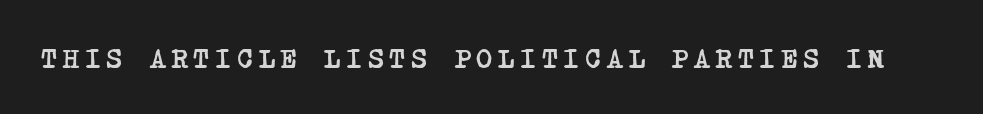
This sample uses expanded letter spacing, leaving extra air between glyphs. The rendering uses a bold face; every stroke is thick and dark. Type without underlining.
